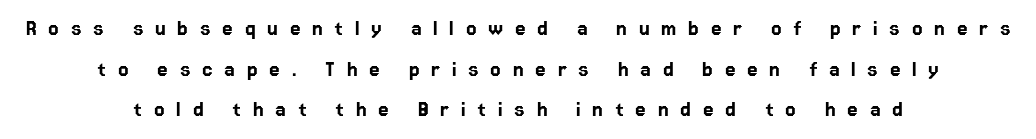
The tracking reads as deliberately expanded to a designer's eye. The letters stand straight up with perfectly vertical stems. Each row of text sits above clean, open space. Horizontally, the lines are justified to the midpoint only.
